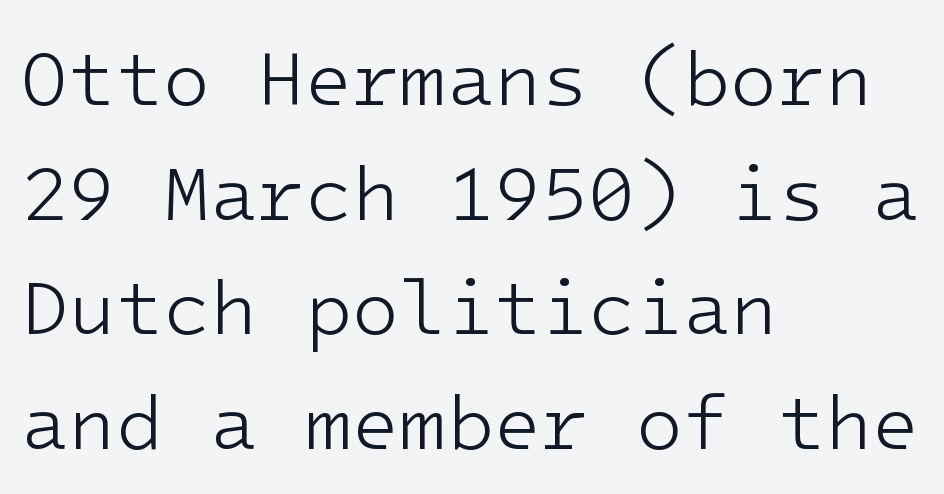
The image shows 77 px light sans-serif type, upright, monospaced; set left-aligned, normal line spacing (1.49x), normal letter spacing, not underlined; low stroke contrast and a medium x-height.
